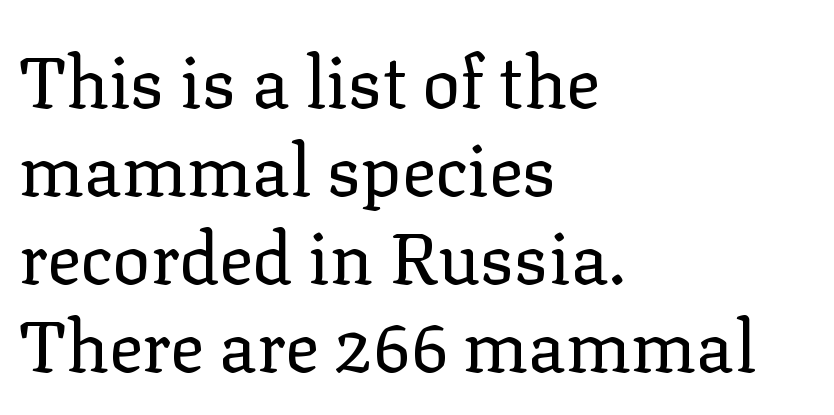
Q: Is the text bold? A: No.
Q: Is the text italic (slanted)? A: No, it is upright.
Q: Is the typeface a serif or a sans-serif typeface? A: Serif.
Q: Is the text underlined? A: No.
Q: How is the paragraph aligned? A: Left-aligned.
Q: Is the spacing between letters normal or unusually wide? A: Normal.
Q: Width (condensed, normal, or wide)? A: Normal.
Q: Stroke contrast? A: Low.
Q: x-height? A: Medium.
Q: Monospaced? A: No.
